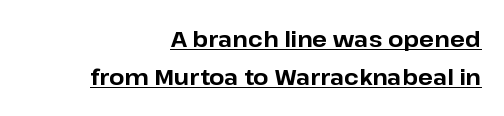
{"italic": "no", "bold": "yes", "underline": "yes", "align": "right", "line_spacing_ratio": 1.74, "letter_spacing": "normal", "letter_spacing_em": 0.0, "glyph_px": 22}
